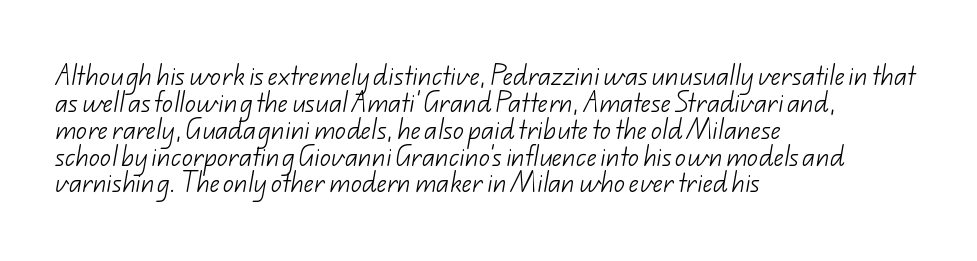
Has an underline been added? It has not. Layout note: lines flush left. The face looks like a standard text weight, possibly lighter. Caption: standard tracking, unaltered.
